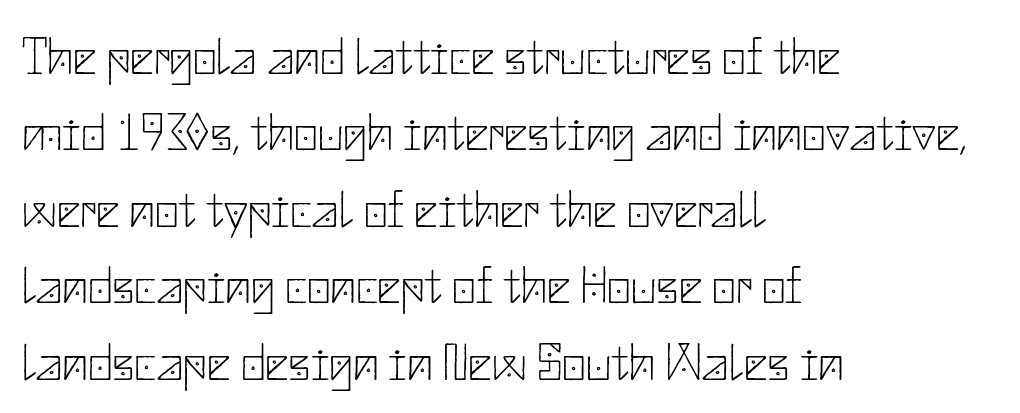
The image shows 52 px thin sans-serif type, upright; set left-aligned, normal line spacing (1.47x), normal letter spacing, not underlined; low stroke contrast and a small x-height.
